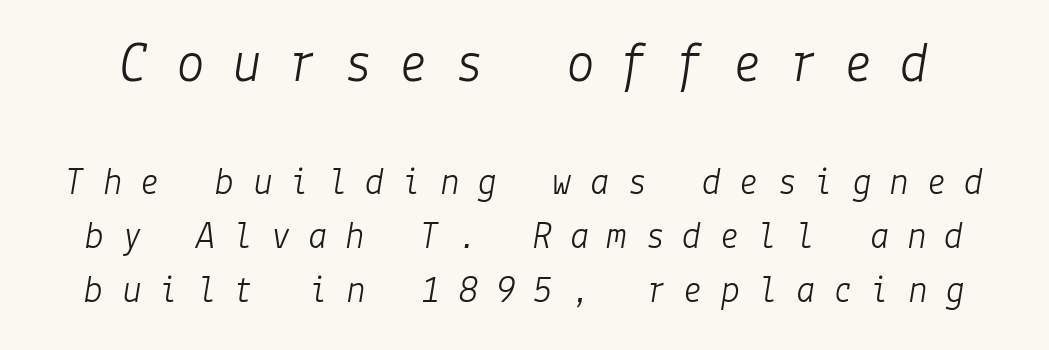
The image shows 58 px light type, italic (leaning right); set normal line spacing (1.39x), unusually wide letter spacing (+0.46 em), not underlined; the first (top) block is 1.49x larger; low stroke contrast and a medium x-height.
